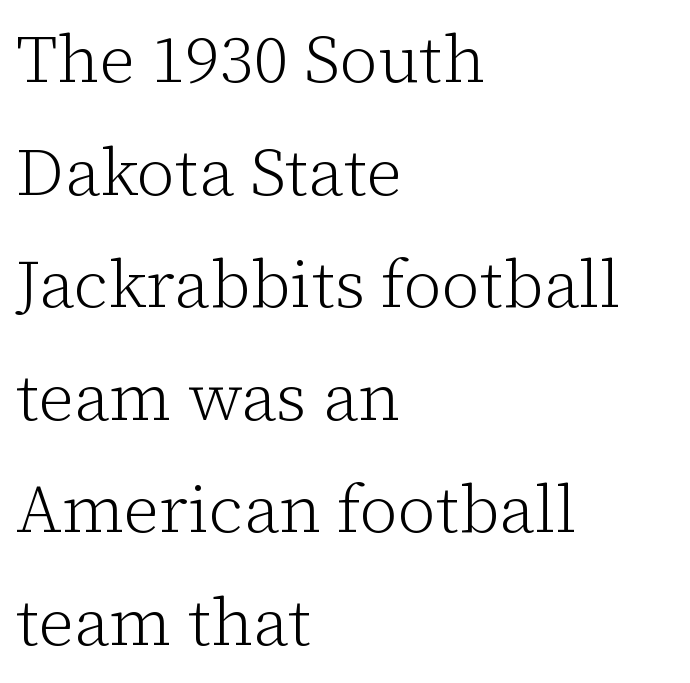
Q: Is the text bold? A: No.
Q: Is the text italic (slanted)? A: No, it is upright.
Q: Is the typeface a serif or a sans-serif typeface? A: Serif.
Q: Is the text underlined? A: No.
Q: How is the paragraph aligned? A: Left-aligned.
Q: Is the spacing between letters normal or unusually wide? A: Normal.
Q: Is the spacing between lines tight, normal or loose? A: Normal.
Q: Width (condensed, normal, or wide)? A: Normal.
Q: Stroke contrast? A: Low.
Q: x-height? A: Medium.
Q: Monospaced? A: No.
